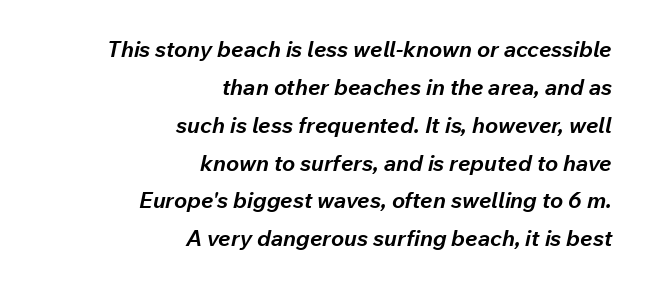
{"italic": "yes", "lean": "right", "slant_degrees": 12, "bold": "yes", "underline": "no", "align": "right", "line_spacing_ratio": 1.72, "letter_spacing": "normal", "letter_spacing_em": 0.0, "glyph_px": 22}
